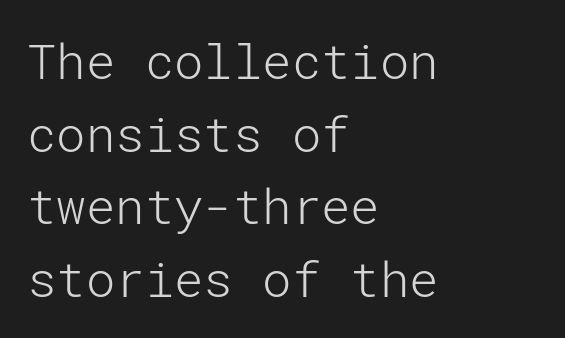
{"serif": "no", "italic": "no", "bold": "no", "weight": "light", "width": "normal", "stroke_contrast": "low", "x_height": "medium", "underline": "no", "align": "left", "line_spacing": "normal", "line_spacing_ratio": 1.48, "letter_spacing": "normal", "letter_spacing_em": 0.0, "glyph_px": 49}
